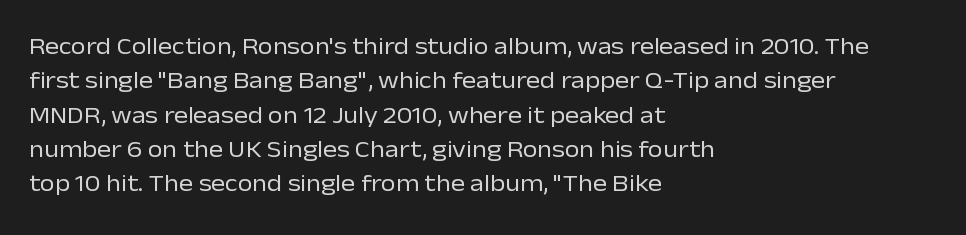
Q: Is the text bold? A: No.
Q: Is the text italic (slanted)? A: No, it is upright.
Q: Is the text underlined? A: No.
Q: How is the paragraph aligned? A: Left-aligned.
Q: Is the spacing between letters normal or unusually wide? A: Normal.
Q: Is the spacing between lines tight, normal or loose? A: Normal.
